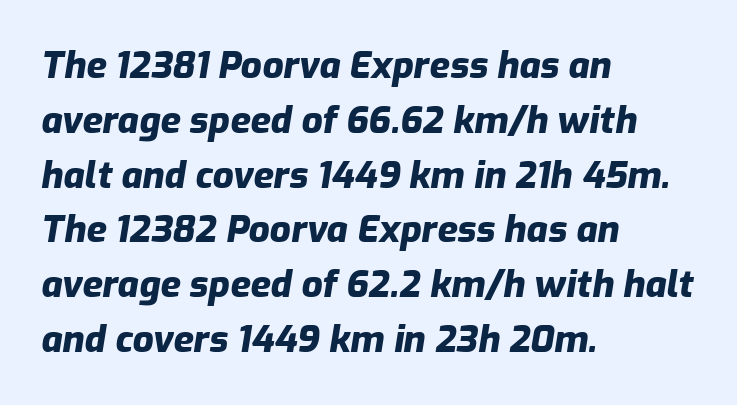
Q: Is the text bold? A: Yes.
Q: Is the text italic (slanted)? A: Yes, it leans right by about 9 degrees.
Q: Is the text underlined? A: No.
Q: How is the paragraph aligned? A: Left-aligned.
Q: Is the spacing between letters normal or unusually wide? A: Normal.
Q: Is the spacing between lines tight, normal or loose? A: Normal.
Q: Width (condensed, normal, or wide)? A: Normal.
Q: Stroke contrast? A: Low.
Q: x-height? A: Medium.
Q: Monospaced? A: No.
